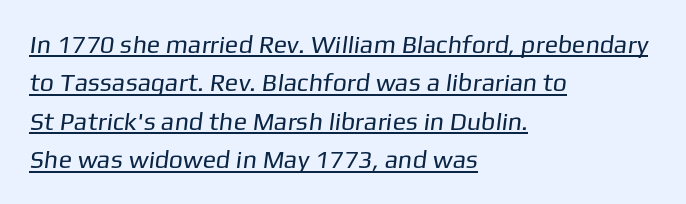
Q: Is the text bold? A: No.
Q: Is the text underlined? A: Yes.
Q: How is the paragraph aligned? A: Left-aligned.
Q: Is the spacing between letters normal or unusually wide? A: Normal.
Q: Is the spacing between lines tight, normal or loose? A: Normal.
